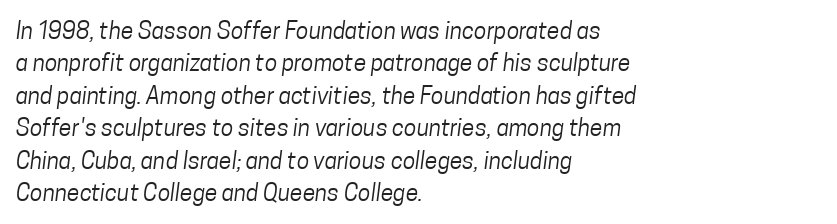
{"bold": "no", "underline": "no", "align": "left", "line_spacing": "normal", "line_spacing_ratio": 1.41, "letter_spacing": "normal", "letter_spacing_em": 0.0, "glyph_px": 23}
